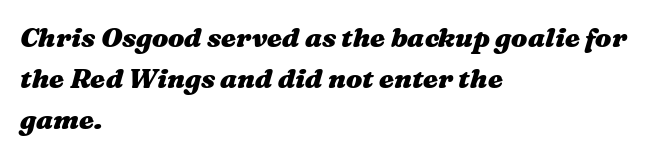
{"italic": "yes", "lean": "right", "slant_degrees": 16, "bold": "yes", "underline": "no", "align": "left", "line_spacing": "normal", "line_spacing_ratio": 1.51, "letter_spacing": "normal", "letter_spacing_em": 0.0, "glyph_px": 27}
